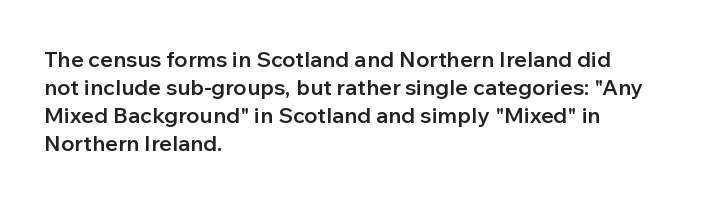
The image shows 22 px text type, upright; set left-aligned, normal line spacing (1.28x), normal letter spacing, not underlined.
